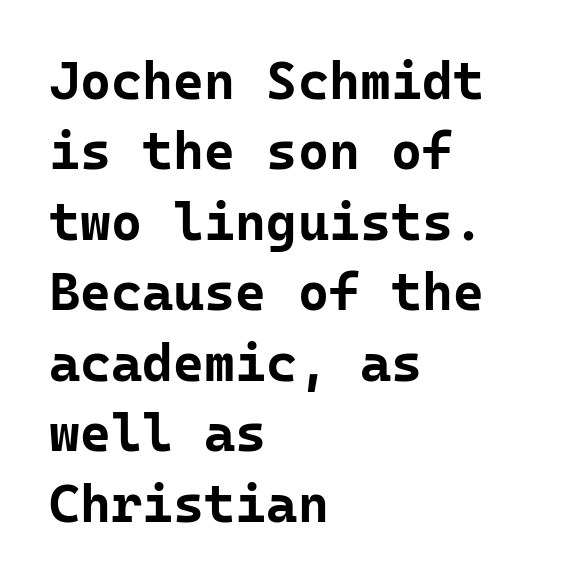
The letters sit at their default tracking, neither squeezed nor spread. The text was rendered using a sans face with plain stroke endings. Students, observe: this is what conventionally led text looks like. A student would call this left alignment; a typographer would say flush left, rag right.
